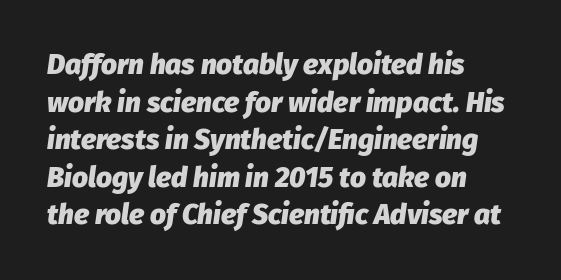
{"italic": "yes", "lean": "right", "slant_degrees": 8, "bold": "yes", "weight": "heavy", "width": "normal", "stroke_contrast": "low", "x_height": "medium", "monospaced": "no", "underline": "no", "align": "left", "line_spacing": "normal", "line_spacing_ratio": 1.34, "letter_spacing": "normal", "letter_spacing_em": 0.0, "glyph_px": 28}
